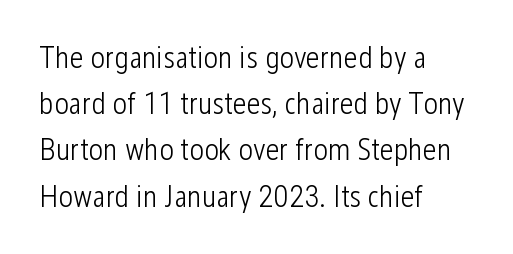
The image shows 31 px light, condensed sans-serif type, upright; set left-aligned, normal line spacing (1.49x), normal letter spacing, not underlined; low stroke contrast and a medium x-height.
